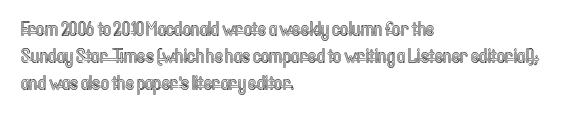
{"italic": "no", "underline": "no", "align": "left", "line_spacing": "normal", "line_spacing_ratio": 1.35, "letter_spacing": "normal", "letter_spacing_em": 0.0, "glyph_px": 20}
